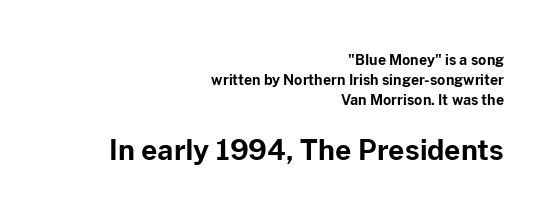
Q: Is the text bold? A: Yes.
Q: Is the text italic (slanted)? A: No, it is upright.
Q: Is the typeface a serif or a sans-serif typeface? A: Sans-serif.
Q: Is the text underlined? A: No.
Q: How is the paragraph aligned? A: Right-aligned.
Q: Is the spacing between letters normal or unusually wide? A: Normal.
Q: Is the spacing between lines tight, normal or loose? A: Normal.
Q: Which block of text is set in a larger size, the first (top) or the second (bottom)? A: The second (bottom) one.
Q: Width (condensed, normal, or wide)? A: Normal.
Q: Stroke contrast? A: Low.
Q: x-height? A: Medium.
Q: Monospaced? A: No.
